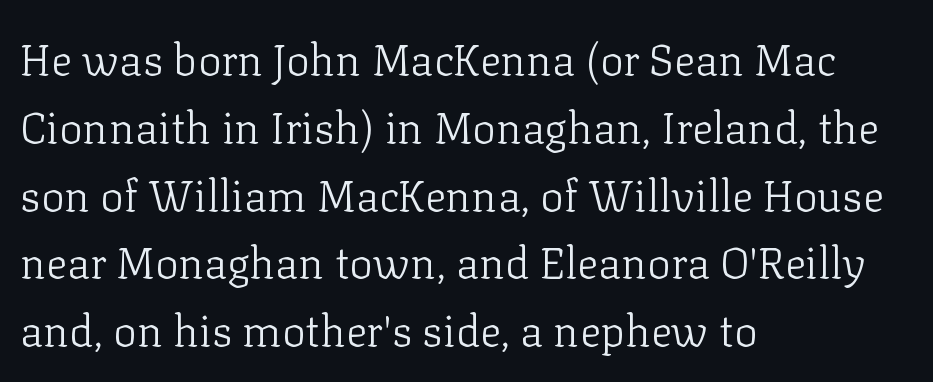
{"serif": "yes", "italic": "no", "bold": "no", "weight": "light", "width": "normal", "stroke_contrast": "low", "x_height": "medium", "monospaced": "no", "underline": "no", "align": "left", "line_spacing": "normal", "line_spacing_ratio": 1.54, "letter_spacing": "normal", "letter_spacing_em": 0.0, "glyph_px": 44}
